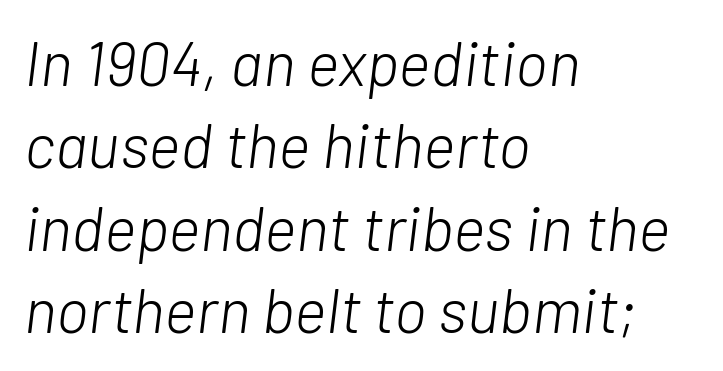
A quiet, ordinary-to-light weight characterises the typeface. Slanted lettering throughout. If you measured baseline to baseline, you'd find a middling distance. The face used here is proportionally spaced, like ordinary book or web type. There is no visible air inserted between adjacent glyphs.
